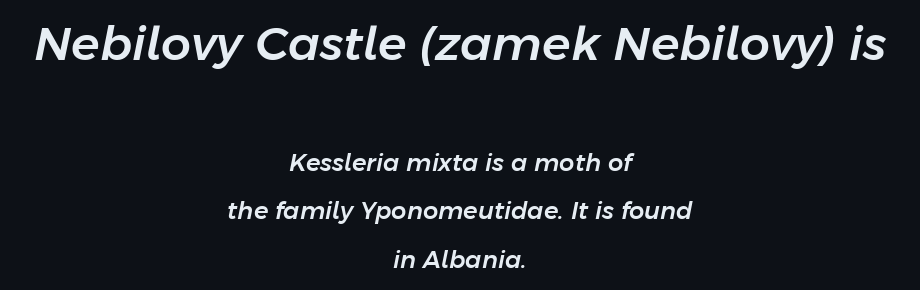
Q: Is the text italic (slanted)? A: Yes, it leans right by about 11 degrees.
Q: Is the text underlined? A: No.
Q: How is the paragraph aligned? A: Centered.
Q: Is the spacing between letters normal or unusually wide? A: Normal.
Q: Is the spacing between lines tight, normal or loose? A: Loose.
Q: Which block of text is set in a larger size, the first (top) or the second (bottom)? A: The first (top) one.
Q: Width (condensed, normal, or wide)? A: Normal.
Q: Stroke contrast? A: Low.
Q: x-height? A: Medium.
Q: Monospaced? A: No.
